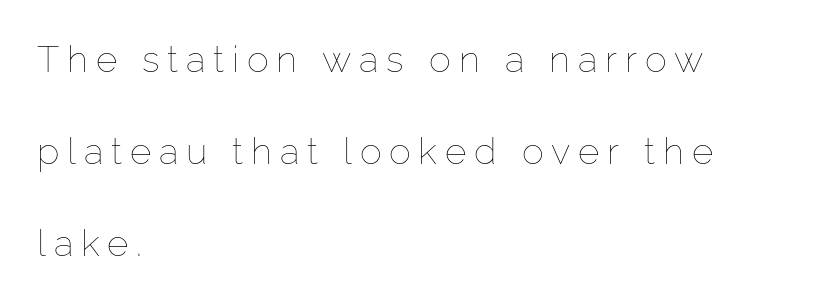
{"italic": "no", "bold": "no", "weight": "thin", "width": "normal", "stroke_contrast": "low", "x_height": "medium", "monospaced": "no", "underline": "no", "align": "left", "line_spacing": "loose", "line_spacing_ratio": 2.48, "letter_spacing": "wide", "letter_spacing_em": 0.21, "glyph_px": 37}
